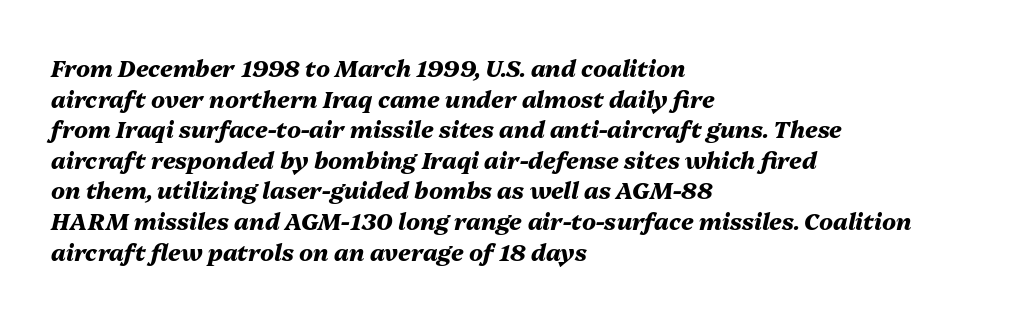
Q: Is the text bold? A: Yes.
Q: Is the text italic (slanted)? A: Yes, it leans right by about 13 degrees.
Q: Is the text underlined? A: No.
Q: How is the paragraph aligned? A: Left-aligned.
Q: Is the spacing between letters normal or unusually wide? A: Normal.
Q: Is the spacing between lines tight, normal or loose? A: Normal.
